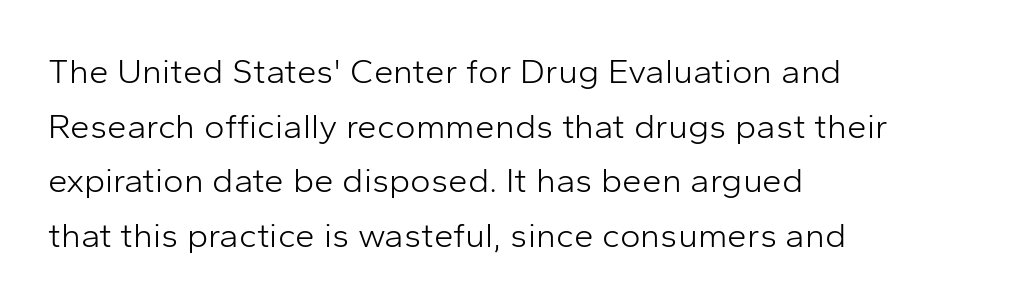
The image shows 35 px light sans-serif type, upright; set left-aligned, normal line spacing (1.56x), normal letter spacing, not underlined; low stroke contrast and a medium x-height.
